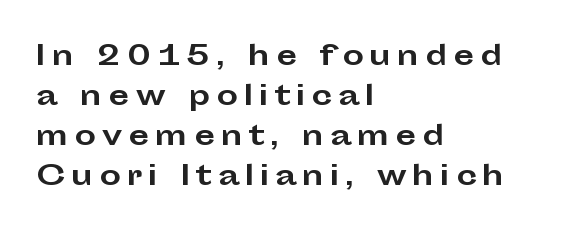
The image shows 27 px bold type, upright; set left-aligned, normal line spacing (1.48x), unusually wide letter spacing (+0.22 em), not underlined.
